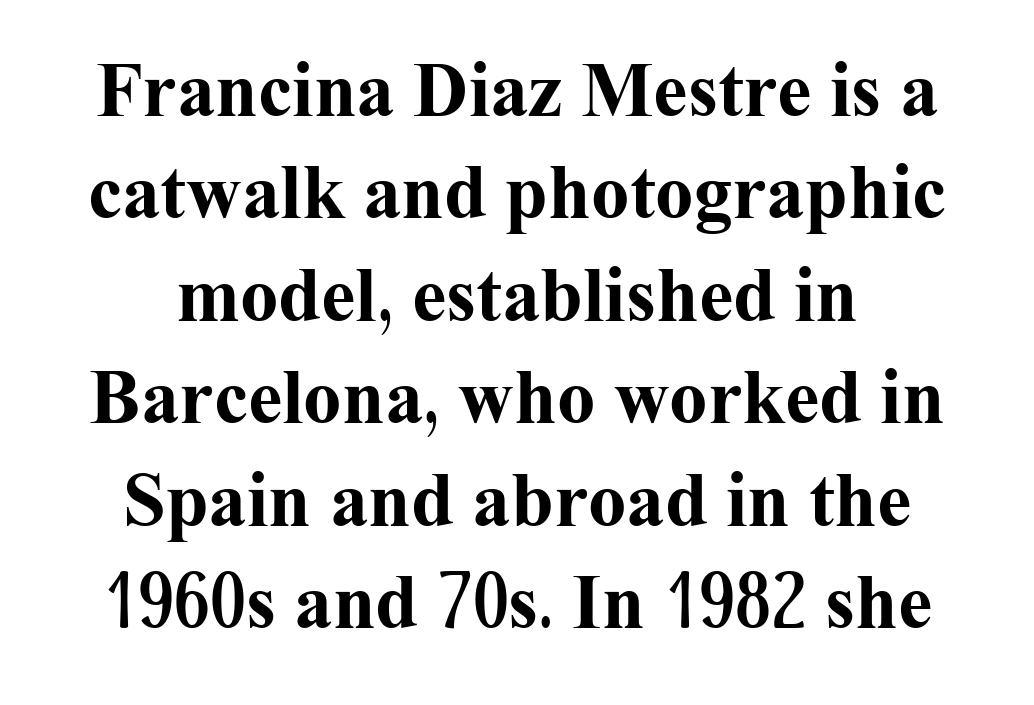
The strip under each line holds only bare page. Each word holds together tightly as a unit, with standard inter-letter gaps. Does the lettering tilt? It doesn't — this is upright. Spacing verdict: proportional, widths tailored to each character. Short and long lines alike share a common midpoint.
